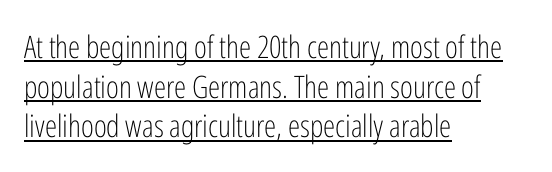
The letters advance in unequal steps, a hallmark of proportional type. Nobody touched the tracking dial on this one. The rag falls on the right side of this text block. Vertical spacing — default. The typeface chosen for these lines omits serifs.
